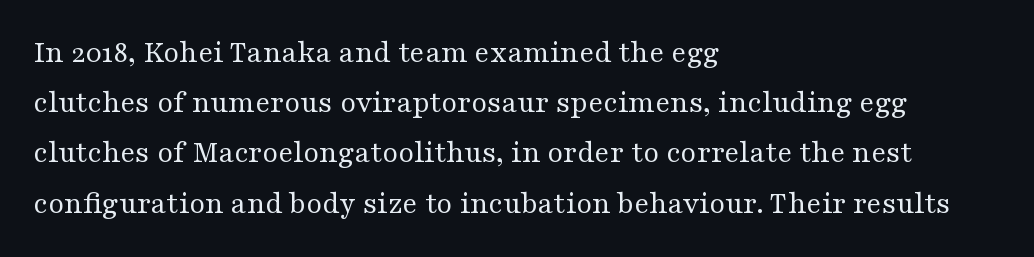
Q: Is the text bold? A: No.
Q: Is the text italic (slanted)? A: No, it is upright.
Q: Is the typeface a serif or a sans-serif typeface? A: Serif.
Q: Is the text underlined? A: No.
Q: How is the paragraph aligned? A: Left-aligned.
Q: Is the spacing between letters normal or unusually wide? A: Normal.
Q: Is the spacing between lines tight, normal or loose? A: Normal.
Q: Width (condensed, normal, or wide)? A: Wide.
Q: Stroke contrast? A: Medium.
Q: x-height? A: Medium.
Q: Monospaced? A: No.
